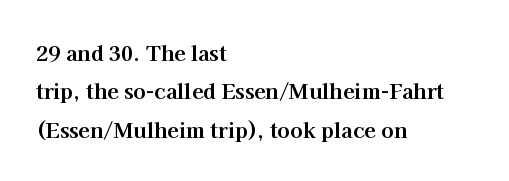
There is no visible air inserted between adjacent glyphs. Notice how the passage keeps a crisp vertical edge on the left only. The letters are bold, with thick, heavy strokes. The letters stand straight up with perfectly vertical stems.
